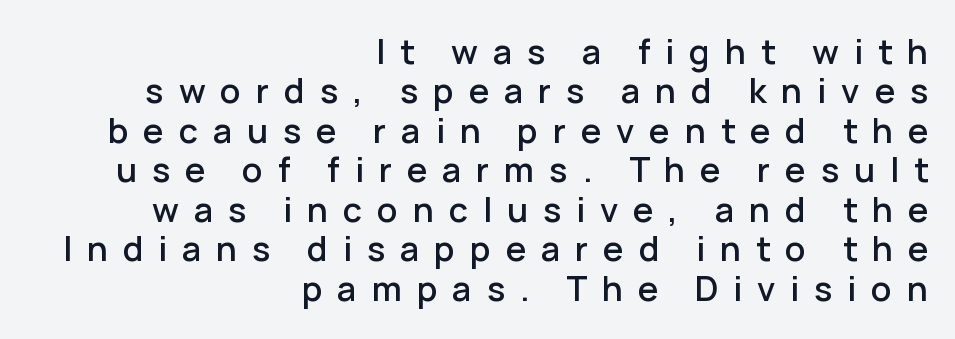
The image shows 34 px sans-serif type, upright; set right-aligned, line spacing 1.16x, unusually wide letter spacing (+0.44 em), not underlined; low stroke contrast and a medium x-height.
